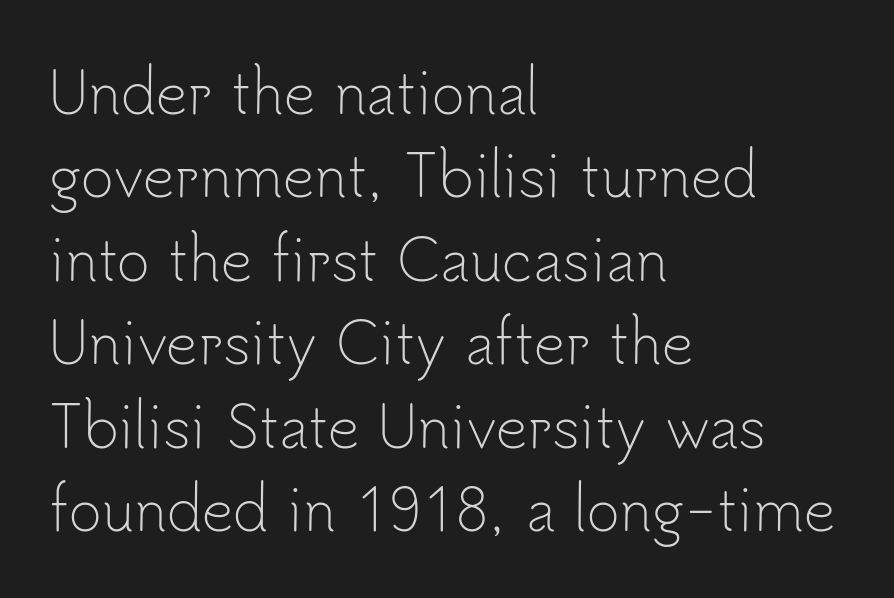
Each new line begins a customary step beneath the previous one. Nobody touched the tracking dial on this one. The type sits square on the baseline with zero lean. You could not count columns in this text — the font is proportionally spaced. The font sits on the lighter half of the weight spectrum, regular included.
